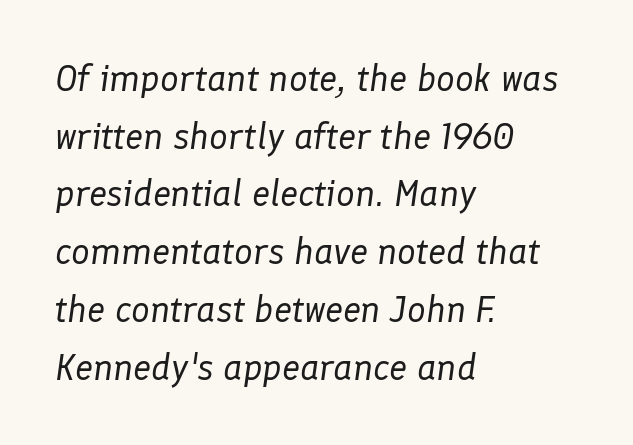
Here the glyphs are tracked normally, forming tight word shapes. The space directly below the letters is spotless. Heft: none added — not bold. The lines in this sample share a left origin and differ only in where they stop. Varying glyph widths throughout — classic text-font behaviour. This sample keeps an unexceptional amount of space between lines.
